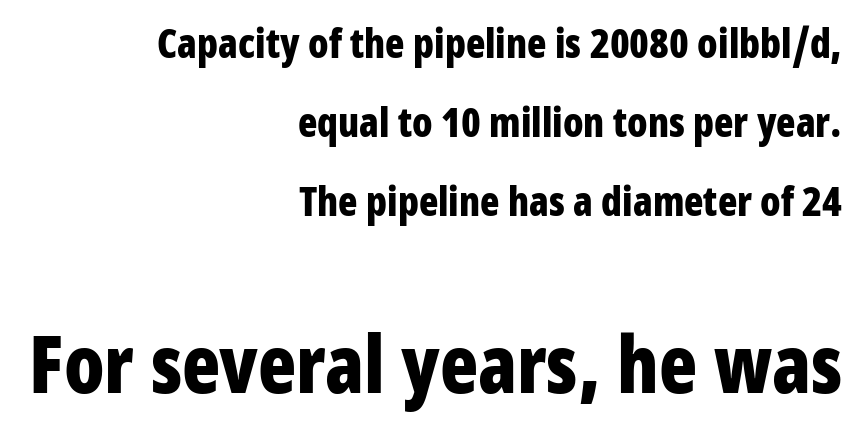
{"serif": "no", "italic": "no", "bold": "yes", "weight": "bold", "width": "condensed", "stroke_contrast": "low", "x_height": "medium", "monospaced": "no", "underline": "no", "align": "right", "line_spacing": "loose", "line_spacing_ratio": 1.98, "letter_spacing": "normal", "letter_spacing_em": 0.0, "larger_block": "second", "size_ratio": 1.98, "glyph_px": 79}
